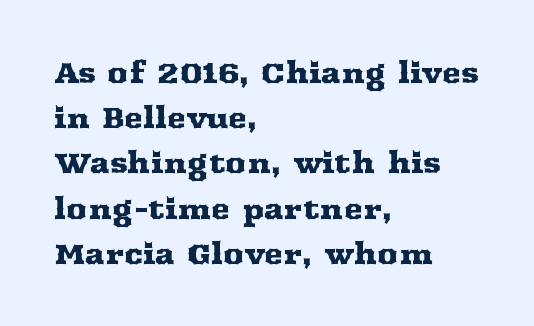
The image shows 29 px wide serif type, upright; set left-aligned, normal line spacing (1.56x), normal letter spacing, not underlined; medium stroke contrast and a medium x-height.
